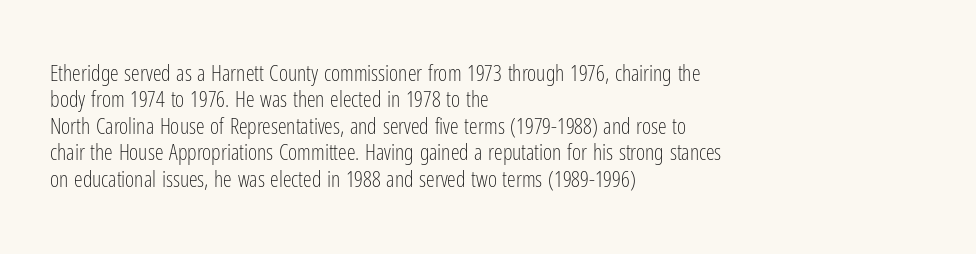
Q: Is the text bold? A: No.
Q: Is the text italic (slanted)? A: No, it is upright.
Q: Is the text underlined? A: No.
Q: How is the paragraph aligned? A: Left-aligned.
Q: Is the spacing between letters normal or unusually wide? A: Normal.
